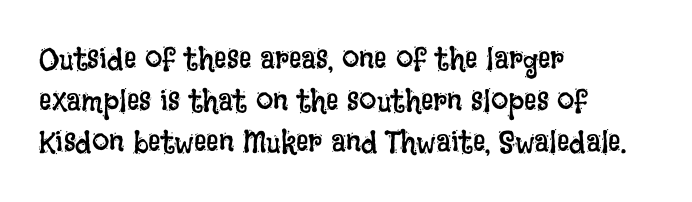
Q: Is the text bold? A: No.
Q: Is the text italic (slanted)? A: No, it is upright.
Q: Is the text underlined? A: No.
Q: How is the paragraph aligned? A: Left-aligned.
Q: Is the spacing between letters normal or unusually wide? A: Normal.
Q: Is the spacing between lines tight, normal or loose? A: Normal.
Q: Width (condensed, normal, or wide)? A: Condensed.
Q: Stroke contrast? A: Low.
Q: x-height? A: Large.
Q: Monospaced? A: No.
